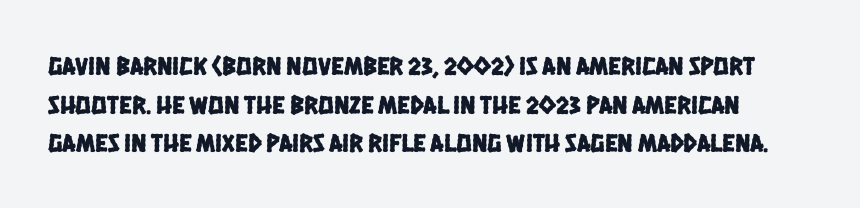
The image shows 26 px text type; set normal line spacing (1.49x), normal letter spacing, not underlined.
